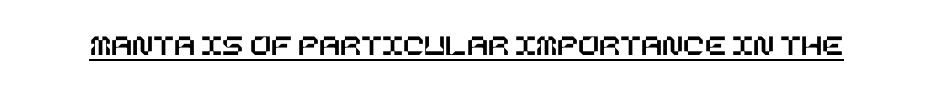
{"italic": "no", "width": "normal", "stroke_contrast": "low", "x_height": "large", "underline": "yes", "letter_spacing": "normal", "letter_spacing_em": 0.0, "glyph_px": 31}
